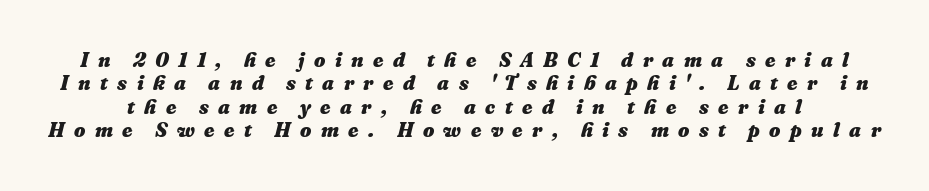
The foot of each line stays bare and open. The gaps between neighbouring characters are conspicuously large. Does the weight exceed regular? Yes, all the way to bold. A typesetter would mark this as italic.
